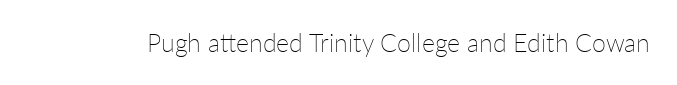
{"italic": "no", "bold": "no", "underline": "no", "letter_spacing": "normal", "letter_spacing_em": 0.0, "glyph_px": 25}
